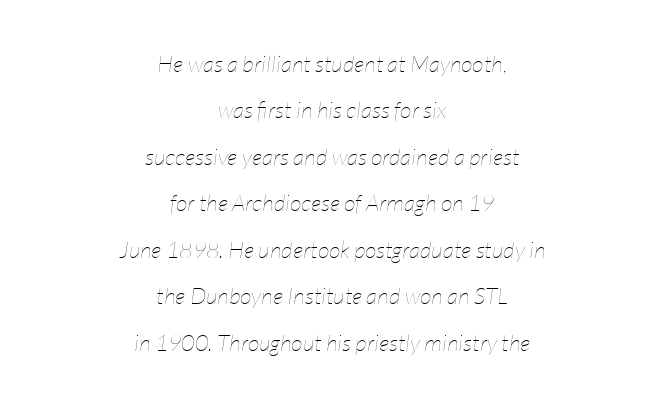
Q: Is the text bold? A: No.
Q: Is the text italic (slanted)? A: Yes, it leans right by about 7 degrees.
Q: Is the text underlined? A: No.
Q: How is the paragraph aligned? A: Centered.
Q: Is the spacing between letters normal or unusually wide? A: Normal.
Q: Is the spacing between lines tight, normal or loose? A: Loose.
